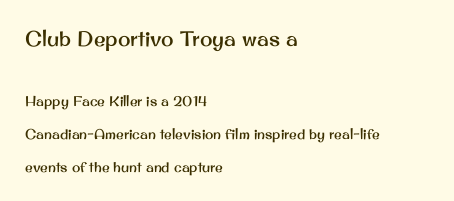
The image shows 21 px text type, upright; set left-aligned, loose line spacing (2.37x), normal letter spacing, not underlined; the first (top) block is 1.5x larger.
